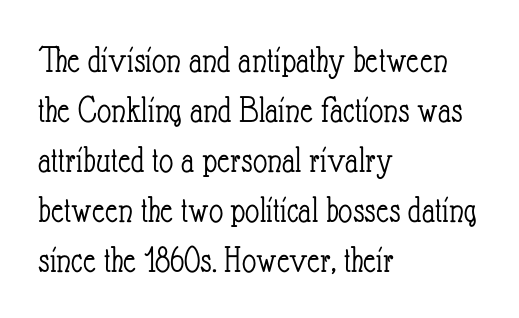
Q: Is the text bold? A: No.
Q: Is the text italic (slanted)? A: No, it is upright.
Q: Is the text underlined? A: No.
Q: How is the paragraph aligned? A: Left-aligned.
Q: Is the spacing between letters normal or unusually wide? A: Normal.
Q: Is the spacing between lines tight, normal or loose? A: Normal.
Q: Width (condensed, normal, or wide)? A: Condensed.
Q: Stroke contrast? A: Low.
Q: x-height? A: Small.
Q: Monospaced? A: No.
